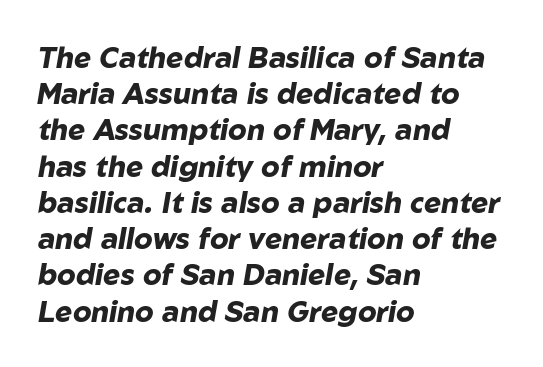
{"italic": "yes", "lean": "right", "slant_degrees": 10, "bold": "yes", "weight": "heavy", "width": "normal", "stroke_contrast": "low", "x_height": "medium", "monospaced": "no", "underline": "no", "align": "left", "line_spacing": "normal", "line_spacing_ratio": 1.25, "letter_spacing": "normal", "letter_spacing_em": 0.0, "glyph_px": 29}
